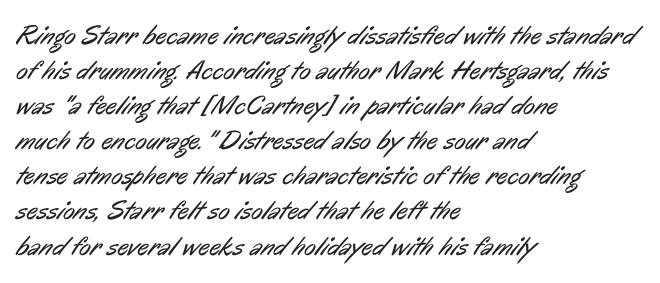
Q: Is the text bold? A: No.
Q: Is the text underlined? A: No.
Q: How is the paragraph aligned? A: Left-aligned.
Q: Is the spacing between letters normal or unusually wide? A: Normal.
Q: Is the spacing between lines tight, normal or loose? A: Normal.
